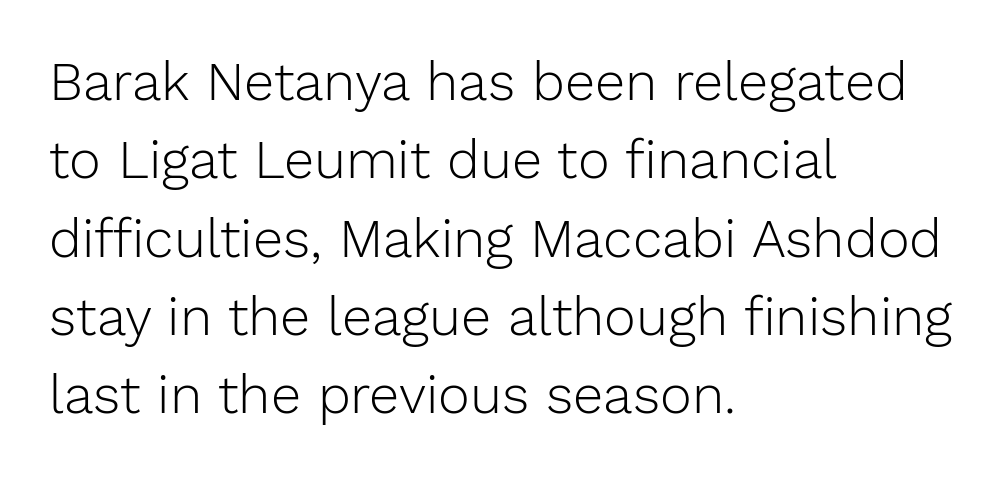
The image shows 54 px light sans-serif type, upright; set left-aligned, normal line spacing (1.45x), normal letter spacing, not underlined; low stroke contrast and a medium x-height.
